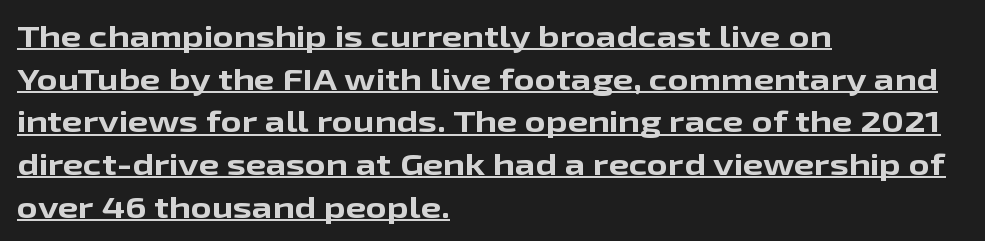
Q: Is the text bold? A: Yes.
Q: Is the text italic (slanted)? A: No, it is upright.
Q: Is the typeface a serif or a sans-serif typeface? A: Sans-serif.
Q: Is the text underlined? A: Yes.
Q: How is the paragraph aligned? A: Left-aligned.
Q: Is the spacing between letters normal or unusually wide? A: Normal.
Q: Is the spacing between lines tight, normal or loose? A: Normal.
Q: Width (condensed, normal, or wide)? A: Wide.
Q: Stroke contrast? A: Low.
Q: x-height? A: Medium.
Q: Monospaced? A: No.
